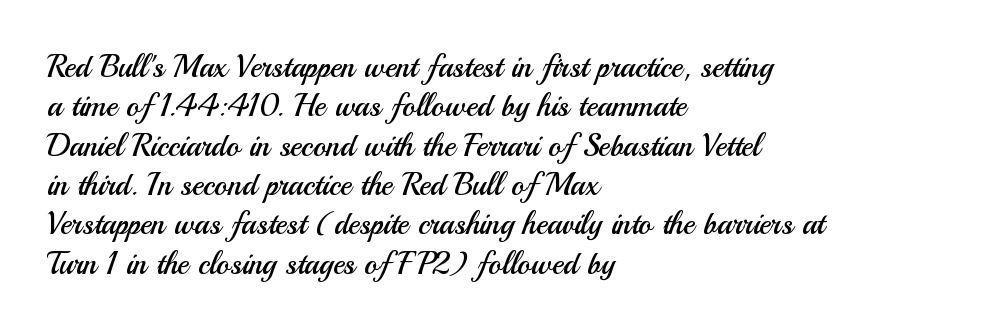
The image shows 31 px regular-weight sans-serif type; set left-aligned, normal line spacing (1.27x), normal letter spacing, not underlined; medium stroke contrast and a small x-height.
